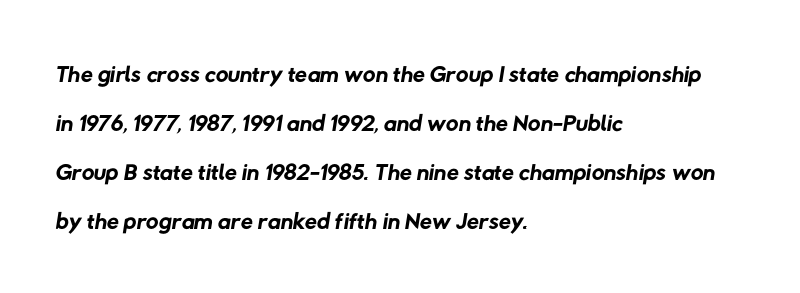
A sans-serif font was chosen for this passage. Looks like regular typesetting: each glyph gets only the width it needs. These lines sit exactly where default settings would place them. Bold? No — there's no thickening of the strokes. The text block is weighted toward the left margin, trailing off unevenly rightward. There is no visible air inserted between adjacent glyphs.
